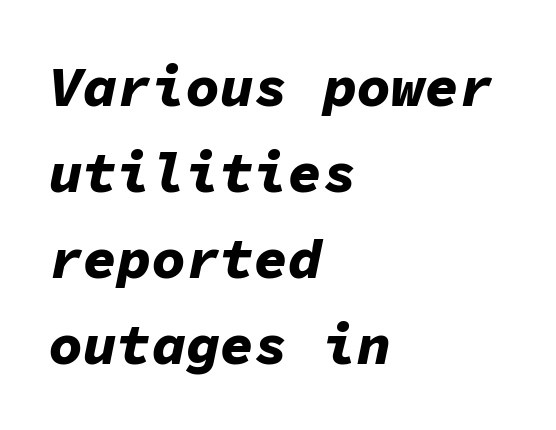
Q: Is the text bold? A: Yes.
Q: Is the text italic (slanted)? A: Yes, it leans right by about 11 degrees.
Q: Is the text underlined? A: No.
Q: How is the paragraph aligned? A: Left-aligned.
Q: Is the spacing between letters normal or unusually wide? A: Normal.
Q: Is the spacing between lines tight, normal or loose? A: Normal.
Q: Width (condensed, normal, or wide)? A: Normal.
Q: Stroke contrast? A: Low.
Q: x-height? A: Medium.
Q: Monospaced? A: Yes.
